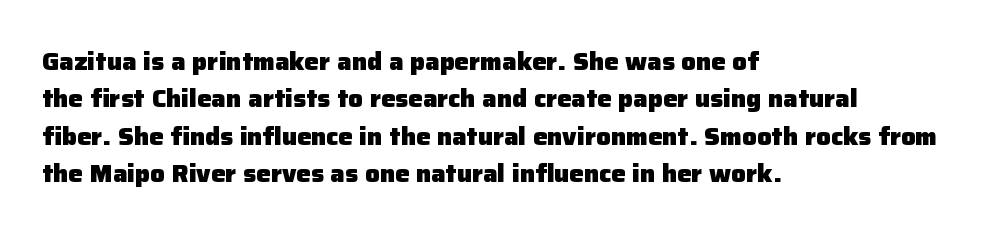
The image shows 24 px bold type, upright; set left-aligned, normal line spacing (1.56x), normal letter spacing, not underlined.
